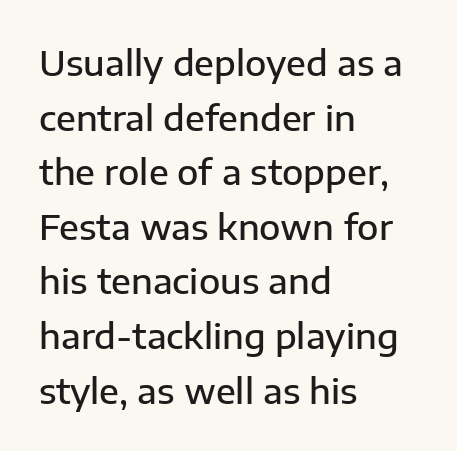
The image shows 35 px semibold sans-serif type, upright; set left-aligned, normal line spacing (1.56x), normal letter spacing, not underlined; low stroke contrast and a medium x-height.
